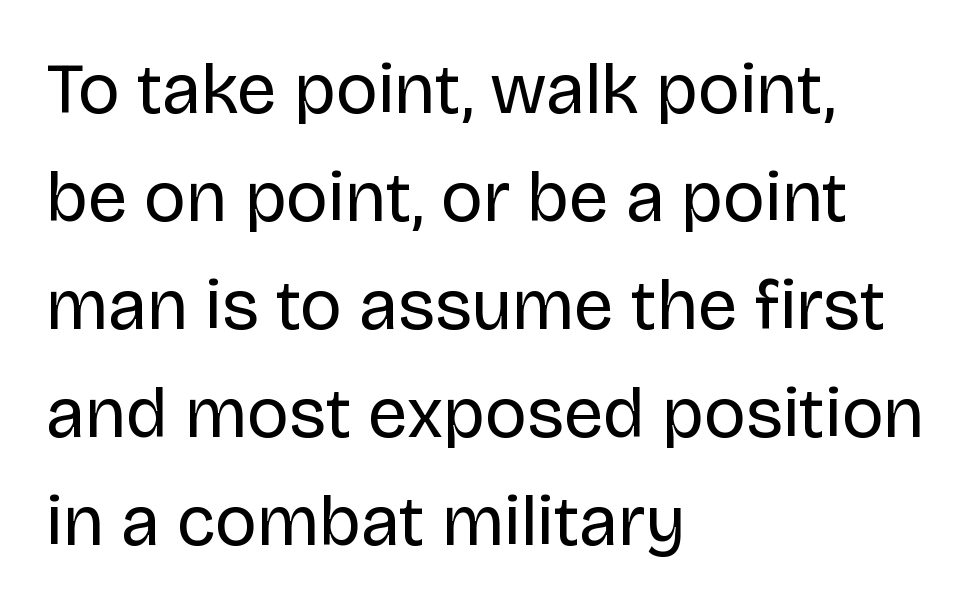
Nothing sits at the stroke ends, so this counts as sans-serif. Ink coverage per letter is moderate at most. The letters sit at their default tracking, neither squeezed nor spread. You could not count columns in this text — the font is proportionally spaced. Nobody drew a line under any word here.
